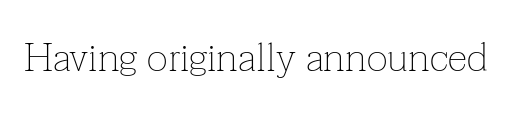
Q: Is the text bold? A: No.
Q: Is the text italic (slanted)? A: No, it is upright.
Q: Is the typeface a serif or a sans-serif typeface? A: Serif.
Q: Is the text underlined? A: No.
Q: Is the spacing between letters normal or unusually wide? A: Normal.
Q: Width (condensed, normal, or wide)? A: Normal.
Q: Stroke contrast? A: Low.
Q: x-height? A: Medium.
Q: Monospaced? A: No.
